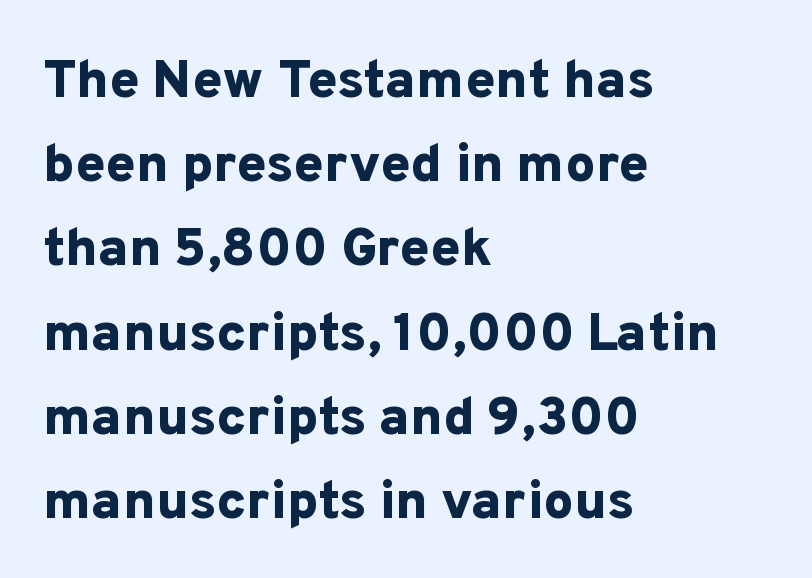
{"serif": "no", "italic": "no", "bold": "yes", "weight": "bold", "width": "normal", "stroke_contrast": "low", "x_height": "medium", "monospaced": "no", "underline": "no", "align": "left", "line_spacing": "normal", "line_spacing_ratio": 1.56, "letter_spacing": "normal", "letter_spacing_em": 0.0, "glyph_px": 54}
